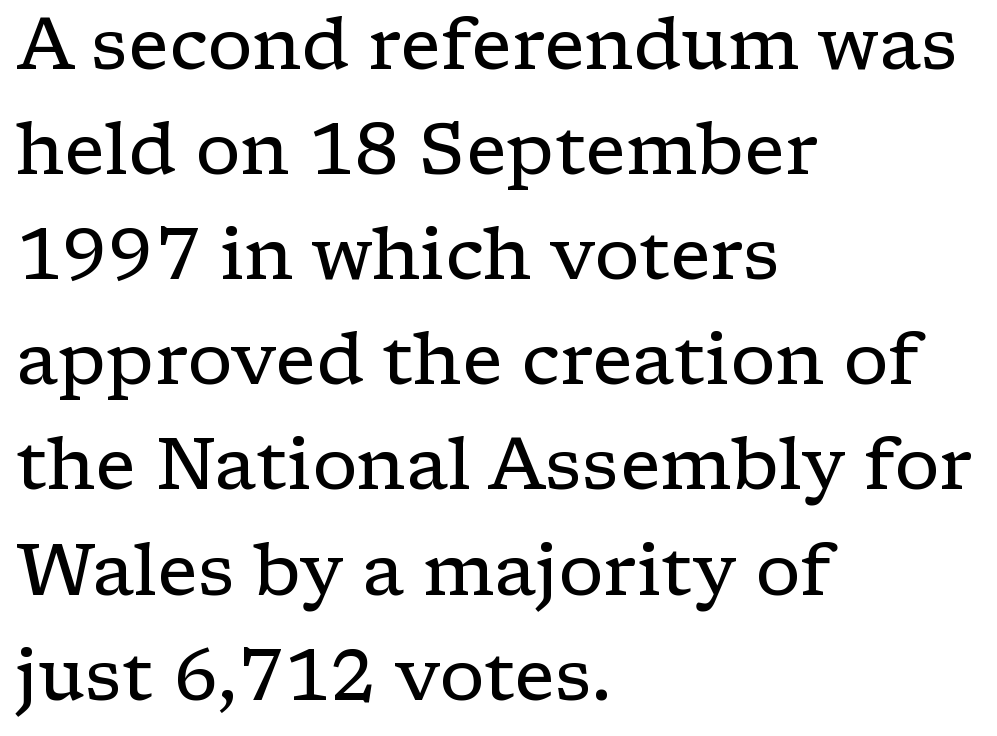
{"serif": "yes", "italic": "no", "bold": "no", "weight": "regular", "width": "wide", "stroke_contrast": "low", "x_height": "medium", "monospaced": "no", "underline": "no", "align": "left", "line_spacing": "normal", "line_spacing_ratio": 1.46, "letter_spacing": "normal", "letter_spacing_em": 0.0, "glyph_px": 72}
